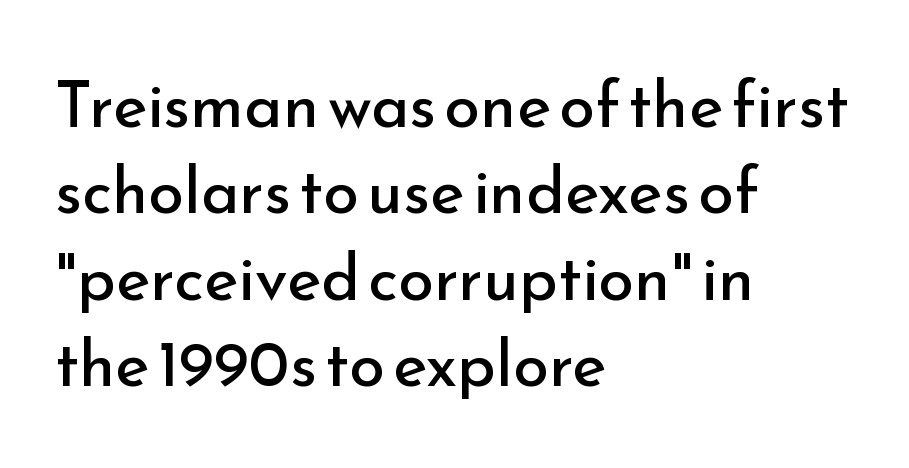
The image shows 65 px regular-weight sans-serif type, upright; set left-aligned, normal line spacing (1.33x), normal letter spacing, not underlined; low stroke contrast and a small x-height.
